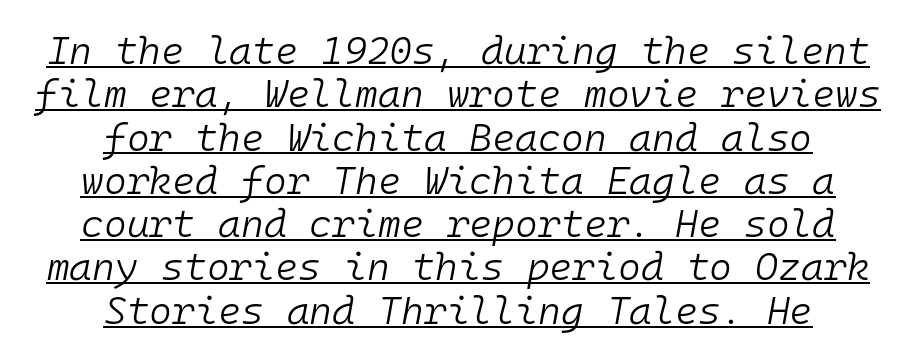
Q: Is the text bold? A: No.
Q: Is the text italic (slanted)? A: Yes, it leans right by about 10 degrees.
Q: Is the text underlined? A: Yes.
Q: How is the paragraph aligned? A: Centered.
Q: Is the spacing between letters normal or unusually wide? A: Normal.
Q: Is the spacing between lines tight, normal or loose? A: Tight.
Q: Width (condensed, normal, or wide)? A: Normal.
Q: Stroke contrast? A: Low.
Q: x-height? A: Medium.
Q: Monospaced? A: Yes.
